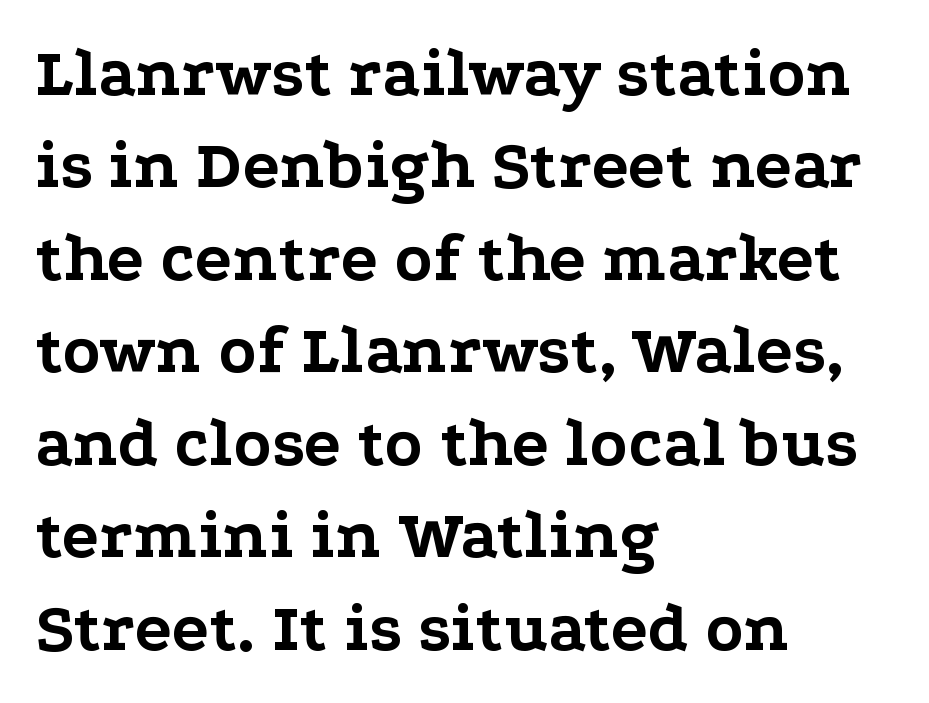
Q: Is the text bold? A: Yes.
Q: Is the text italic (slanted)? A: No, it is upright.
Q: Is the typeface a serif or a sans-serif typeface? A: Serif.
Q: Is the text underlined? A: No.
Q: How is the paragraph aligned? A: Left-aligned.
Q: Is the spacing between letters normal or unusually wide? A: Normal.
Q: Is the spacing between lines tight, normal or loose? A: Normal.
Q: Width (condensed, normal, or wide)? A: Wide.
Q: Stroke contrast? A: Low.
Q: x-height? A: Medium.
Q: Monospaced? A: No.
